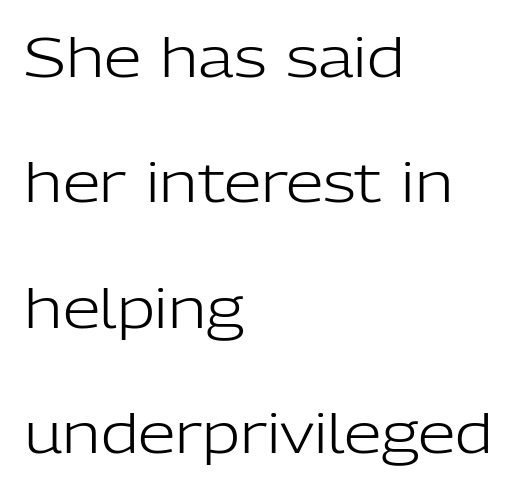
The passage is arranged the way most books set body copy — flush left. If you drew a line through each stem, it would be perfectly vertical. A sans-serif font was chosen for this passage. The words here are not underlined.
